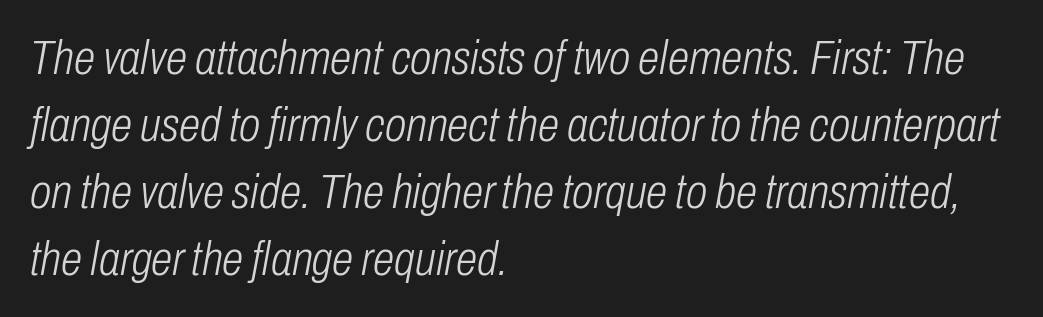
{"italic": "yes", "lean": "right", "slant_degrees": 10, "bold": "no", "weight": "light", "width": "condensed", "stroke_contrast": "low", "x_height": "medium", "monospaced": "no", "underline": "no", "align": "left", "line_spacing": "normal", "line_spacing_ratio": 1.37, "letter_spacing": "normal", "letter_spacing_em": 0.0, "glyph_px": 49}
